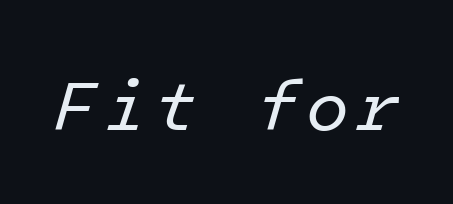
The image shows 70 px regular-weight type, italic (leaning right); set not underlined; low stroke contrast and a medium x-height.
